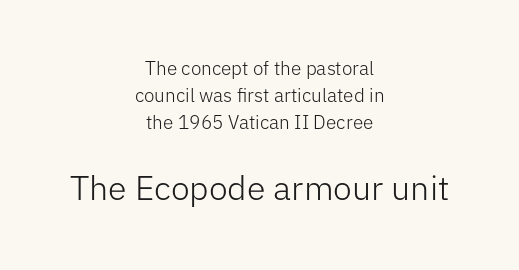
The image shows 34 px light sans-serif type, upright; set centered, normal line spacing (1.43x), normal letter spacing, not underlined; the second (bottom) block is 1.79x larger; low stroke contrast and a medium x-height.
